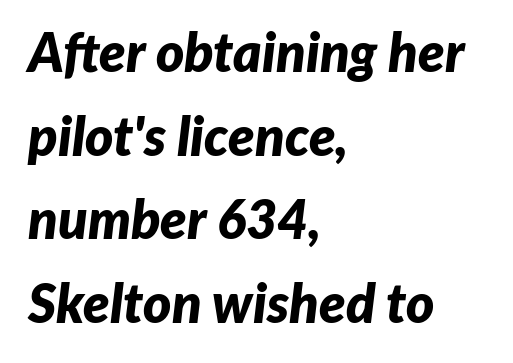
{"italic": "yes", "lean": "right", "slant_degrees": 7, "bold": "yes", "weight": "bold", "width": "normal", "stroke_contrast": "low", "x_height": "medium", "monospaced": "no", "underline": "no", "align": "left", "line_spacing": "normal", "line_spacing_ratio": 1.55, "letter_spacing": "normal", "letter_spacing_em": 0.0, "glyph_px": 54}
